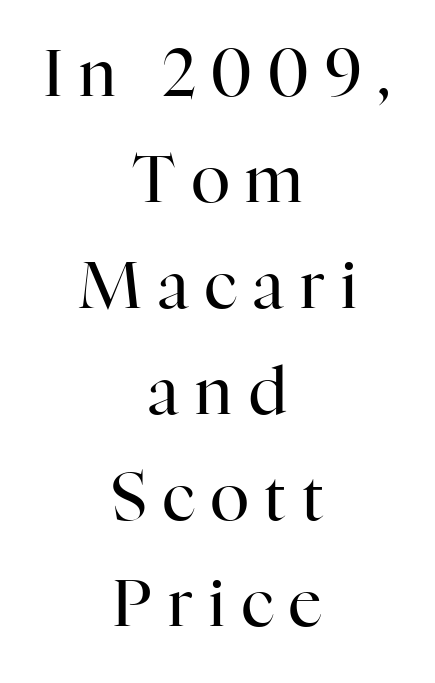
Spacing between characters has been opened up far beyond the box default. Vertically, the passage feels balanced, rows spaced as you'd expect. Lines of text with bare space underneath. Every character sits straight up, as roman type does. Check where the strokes stop: tiny serifs finish them off. Proportional: the letters do not fall into vertical columns.
